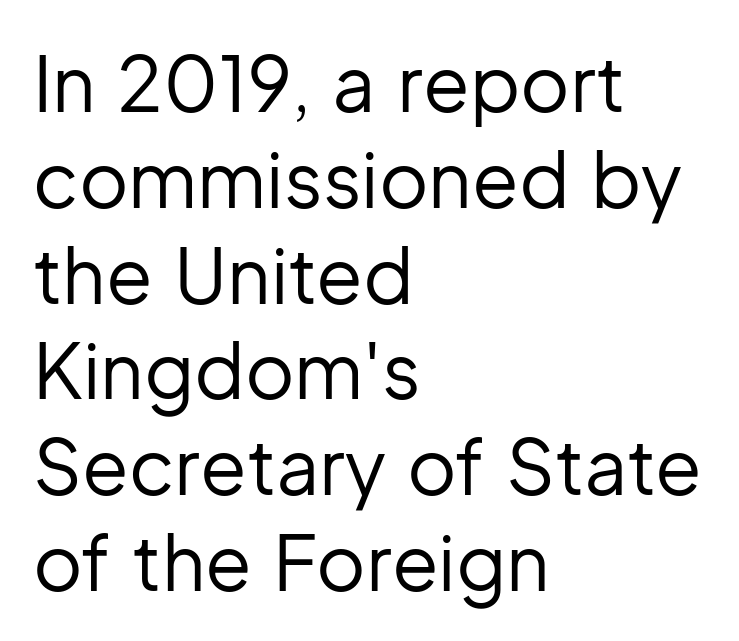
{"serif": "no", "italic": "no", "bold": "no", "weight": "regular", "width": "normal", "stroke_contrast": "low", "x_height": "medium", "monospaced": "no", "underline": "no", "align": "left", "line_spacing": "normal", "line_spacing_ratio": 1.26, "letter_spacing": "normal", "letter_spacing_em": 0.0, "glyph_px": 76}
